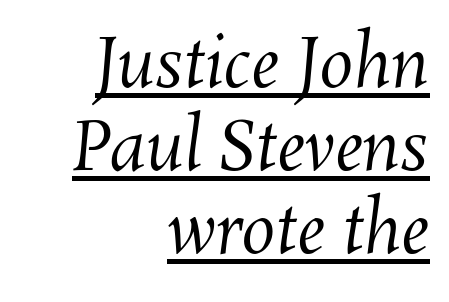
{"bold": "no", "weight": "regular", "width": "normal", "stroke_contrast": "medium", "x_height": "medium", "monospaced": "no", "underline": "yes", "align": "right", "line_spacing_ratio": 1.22, "letter_spacing": "normal", "letter_spacing_em": 0.0, "glyph_px": 68}
